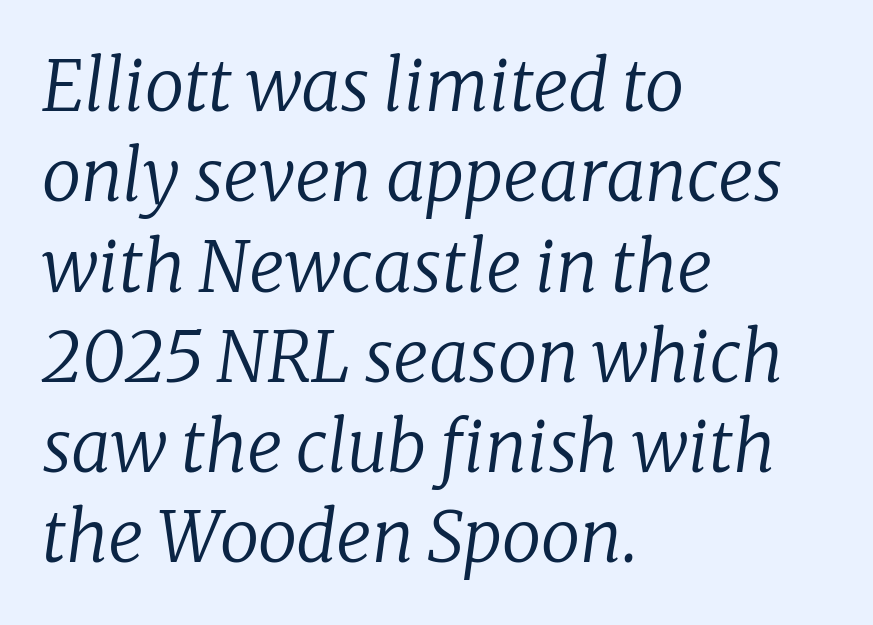
Compared with typical paragraphs, the rows here are spaced about the same. Varying glyph widths throughout — classic text-font behaviour. Which margin do the lines hug? The left one — the right edge is uneven. Descenders are the only things crossing below the line. Is the letter spacing exaggerated? No — it looks like the ordinary default. Heaviness? Minimal to ordinary, like unemphasized prose.
